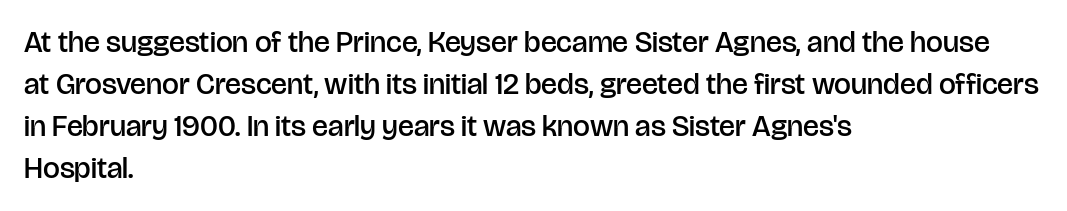
{"serif": "no", "italic": "no", "bold": "semi", "weight": "semibold", "width": "normal", "stroke_contrast": "low", "x_height": "large", "monospaced": "no", "underline": "no", "align": "left", "line_spacing": "normal", "line_spacing_ratio": 1.4, "letter_spacing": "normal", "letter_spacing_em": 0.0, "glyph_px": 30}
